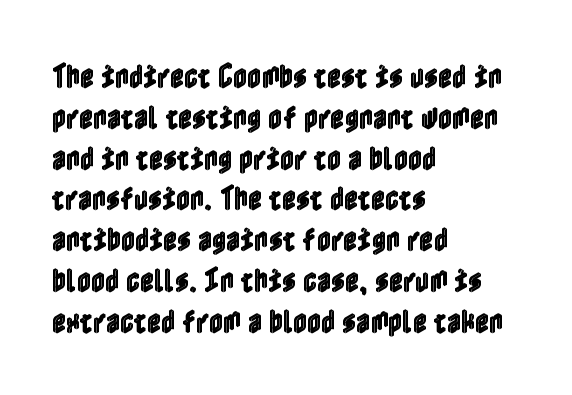
Q: Is the text italic (slanted)? A: No, it is upright.
Q: Is the text underlined? A: No.
Q: How is the paragraph aligned? A: Left-aligned.
Q: Is the spacing between letters normal or unusually wide? A: Normal.
Q: Is the spacing between lines tight, normal or loose? A: Normal.
